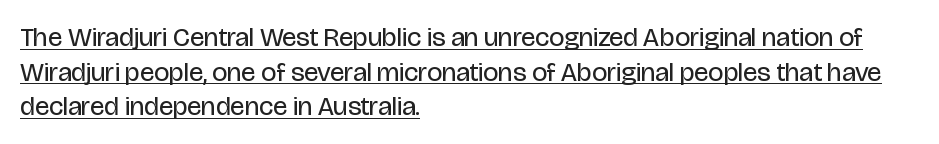
{"italic": "no", "bold": "no", "underline": "yes", "align": "left", "line_spacing": "normal", "line_spacing_ratio": 1.28, "letter_spacing": "normal", "letter_spacing_em": 0.0, "glyph_px": 27}
